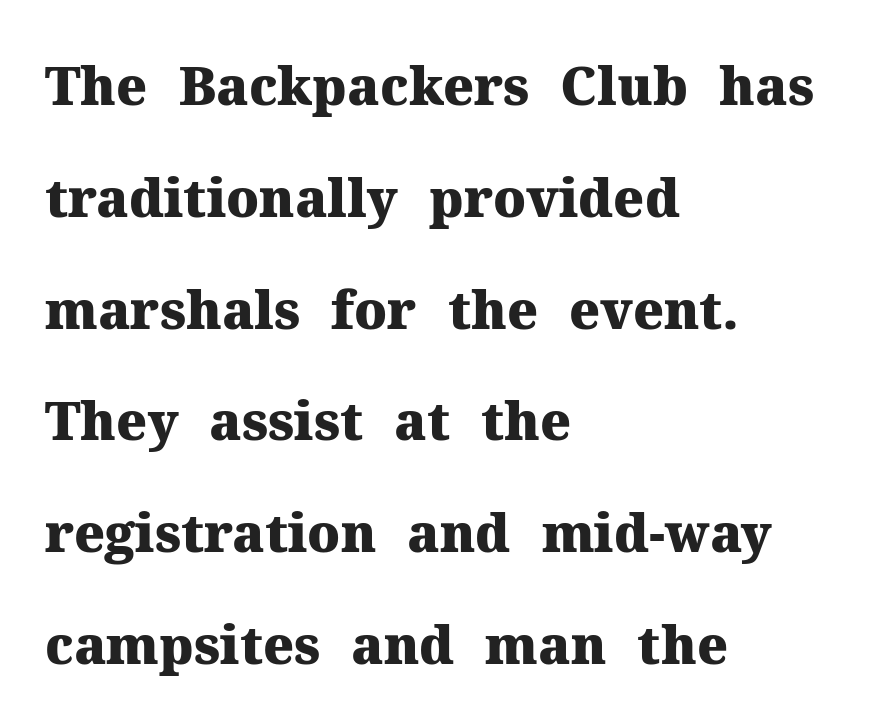
Q: Is the text bold? A: Yes.
Q: Is the text italic (slanted)? A: No, it is upright.
Q: Is the typeface a serif or a sans-serif typeface? A: Serif.
Q: Is the text underlined? A: No.
Q: How is the paragraph aligned? A: Left-aligned.
Q: Is the spacing between letters normal or unusually wide? A: Normal.
Q: Is the spacing between lines tight, normal or loose? A: Loose.
Q: Width (condensed, normal, or wide)? A: Normal.
Q: Stroke contrast? A: Medium.
Q: x-height? A: Medium.
Q: Monospaced? A: No.
